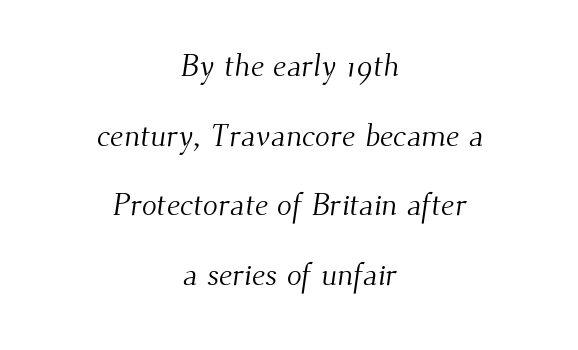
Horizontal bands of white between lines are thick stripes. The designer went with a serif here, giving each stem small feet. Character widths vary here, with narrow letters taking less room than wide ones. Tracking here is standard; glyphs follow each other at the usual distance. Casual observation: everything's sitting right in the middle. Stroke mass is kept to a normal reading level or below.
